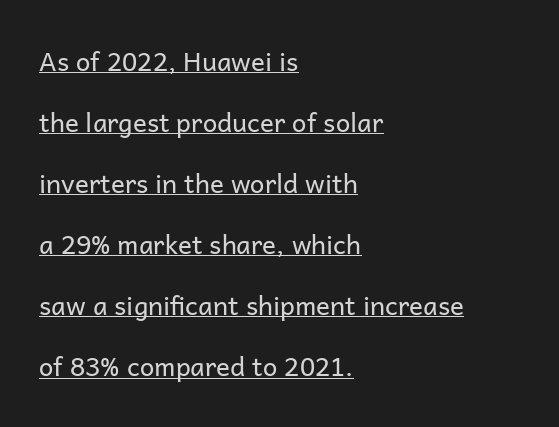
Q: Is the text bold? A: No.
Q: Is the text italic (slanted)? A: No, it is upright.
Q: Is the text underlined? A: Yes.
Q: How is the paragraph aligned? A: Left-aligned.
Q: Is the spacing between letters normal or unusually wide? A: Normal.
Q: Is the spacing between lines tight, normal or loose? A: Loose.
